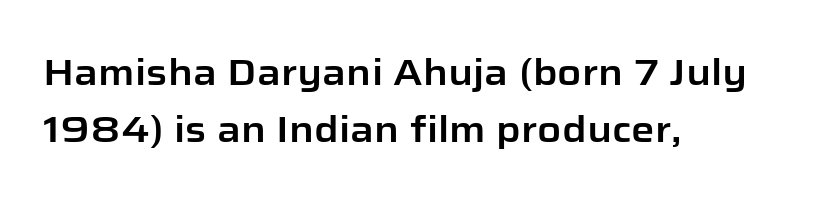
The image shows 37 px sans-serif type, upright; set left-aligned, normal line spacing (1.53x), normal letter spacing, not underlined; low stroke contrast and a medium x-height.
